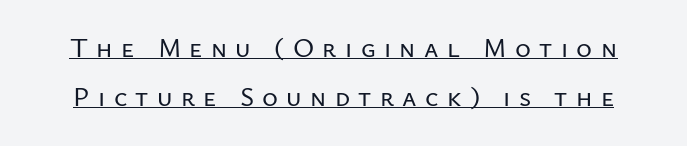
The image shows 27 px text type, upright; set line spacing 1.81x, unusually wide letter spacing (+0.31 em), underlined.
